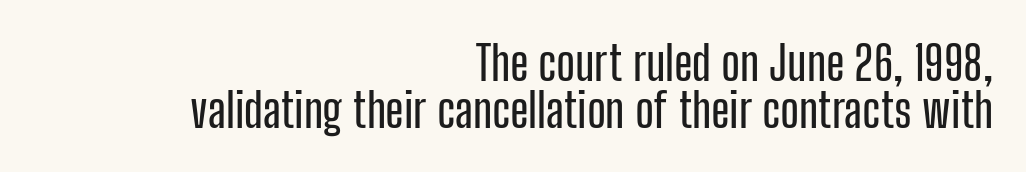
The image shows 48 px condensed sans-serif type, upright; set right-aligned, tight line spacing (0.97x), normal letter spacing, not underlined; low stroke contrast and a medium x-height.
